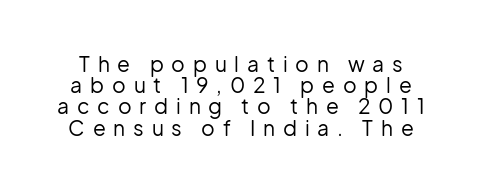
{"italic": "no", "bold": "no", "underline": "no", "line_spacing": "tight", "line_spacing_ratio": 1.01, "letter_spacing": "wide", "letter_spacing_em": 0.37, "glyph_px": 21}
